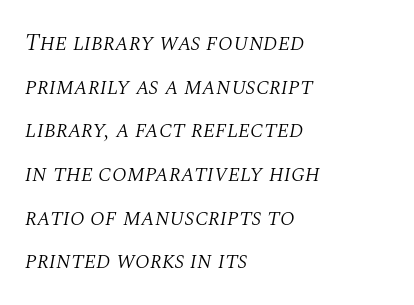
The image shows 23 px text type, italic (leaning right); set left-aligned, loose line spacing (1.9x), normal letter spacing, not underlined.
